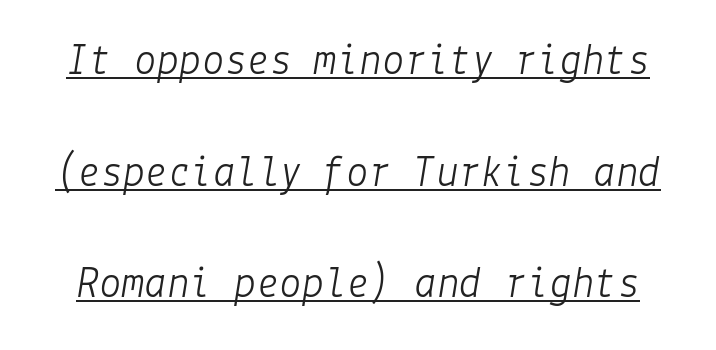
Q: Is the text bold? A: No.
Q: Is the text italic (slanted)? A: Yes, it leans right by about 9 degrees.
Q: Is the text underlined? A: Yes.
Q: Is the spacing between letters normal or unusually wide? A: Normal.
Q: Is the spacing between lines tight, normal or loose? A: Loose.
Q: Width (condensed, normal, or wide)? A: Normal.
Q: Stroke contrast? A: Low.
Q: x-height? A: Medium.
